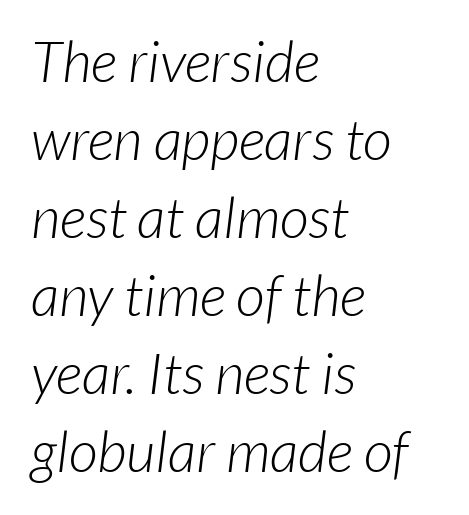
The rendering keeps characters at their native spacing. Decoration check: the copy has no underline. Leading matches the norm, producing a regular column. Which margin do the lines hug? The left one — the right edge is uneven. Look at the bottom of the vertical strokes: they stop flat, with no serifs.
